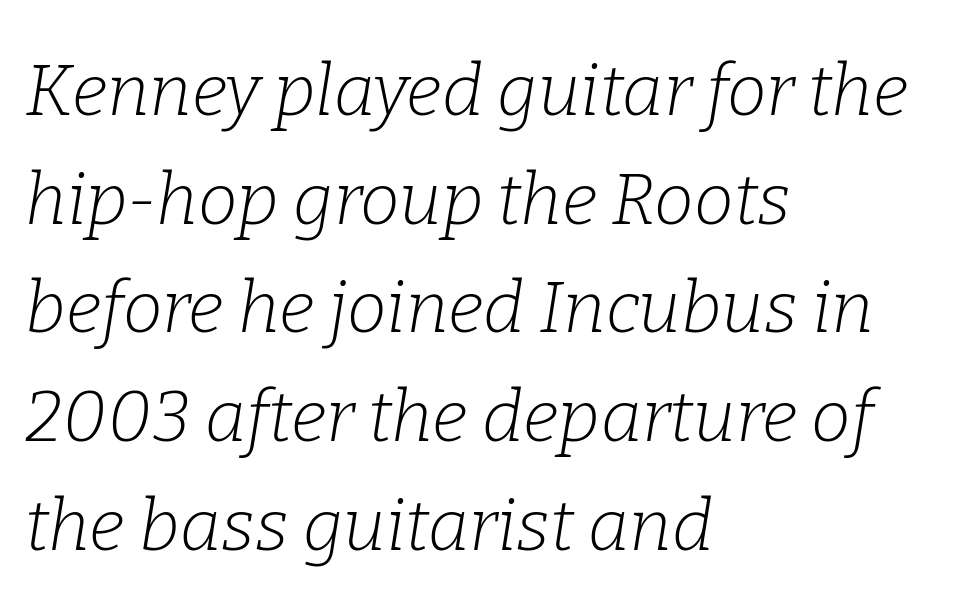
The image shows 71 px light serif type, italic (leaning right); set left-aligned, normal line spacing (1.53x), normal letter spacing, not underlined; low stroke contrast and a medium x-height.
